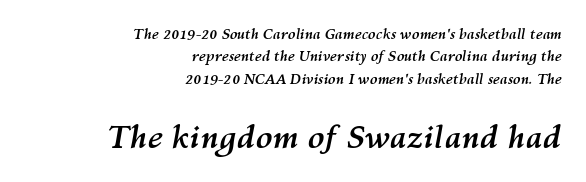
Its strokes are broad and dark, the hallmark of bold type. Underlining? Definitely not there. Does the lettering tilt? It does — this is italic. Of the two passages, the one underneath uses the larger point size. The passage shown stacks its lines at a standard gap. Spacing verdict: proportional, widths tailored to each character.
